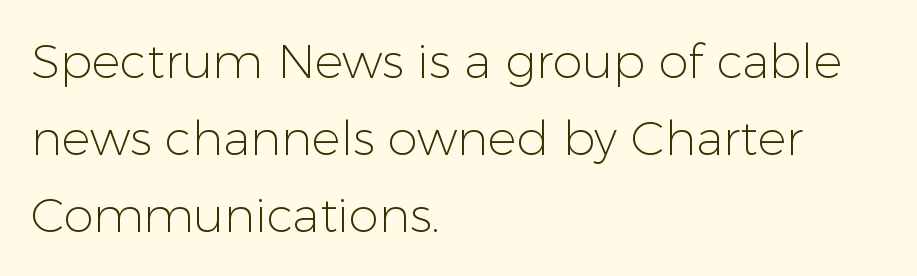
The image shows 48 px light sans-serif type, upright; set left-aligned, normal line spacing (1.6x), normal letter spacing, not underlined; low stroke contrast and a medium x-height.
